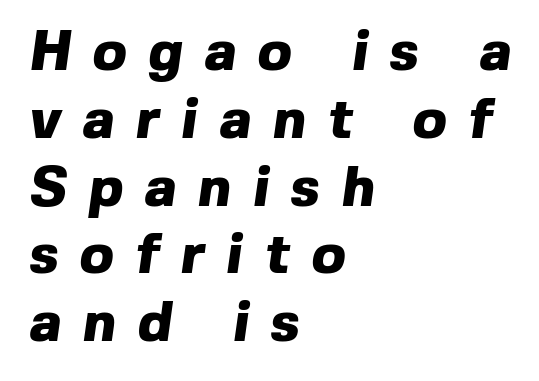
Any mark beneath the type? The region is blank. Serif or sans? Sans — the stroke terminals are bare. Is the block centered? No — it sits flush against the left margin. The rendering uses natural spacing where letterforms have individual widths.
